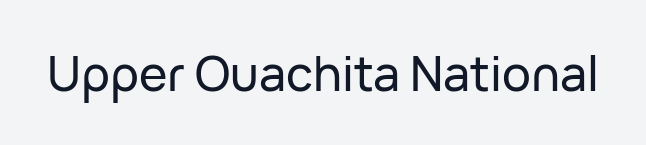
Inter-character spacing is left at the font's built-in metrics. The typography opts for an upright posture over an oblique one. Underline: absent. What kind of face is this? One without serifs — a sans. You could not count columns in this text — the font is proportionally spaced.
